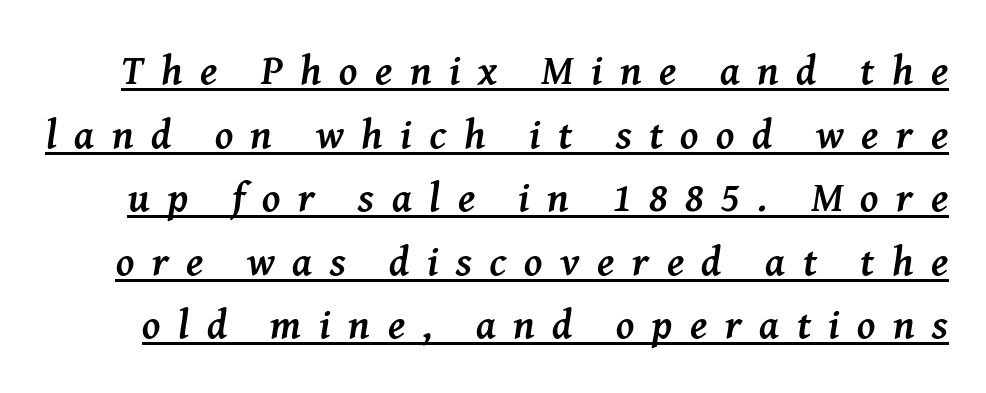
There is plenty of visible air inserted between adjacent glyphs. The sample's only ornament is a line tracing under the words. Does the lettering tilt? It does — this is italic. Evenly set lines give the paragraph a standard silhouette. Unlike a clean sans, this face finishes its strokes with serifs. Weight check: bold — yes, fully.
